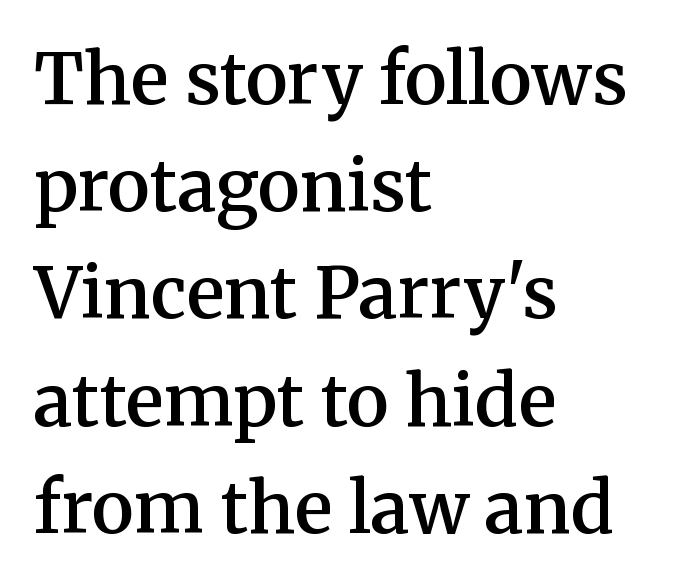
Q: Is the text bold? A: Semi-bold.
Q: Is the text italic (slanted)? A: No, it is upright.
Q: Is the typeface a serif or a sans-serif typeface? A: Serif.
Q: Is the text underlined? A: No.
Q: How is the paragraph aligned? A: Left-aligned.
Q: Is the spacing between letters normal or unusually wide? A: Normal.
Q: Is the spacing between lines tight, normal or loose? A: Normal.
Q: Width (condensed, normal, or wide)? A: Normal.
Q: Stroke contrast? A: Medium.
Q: x-height? A: Medium.
Q: Monospaced? A: No.
